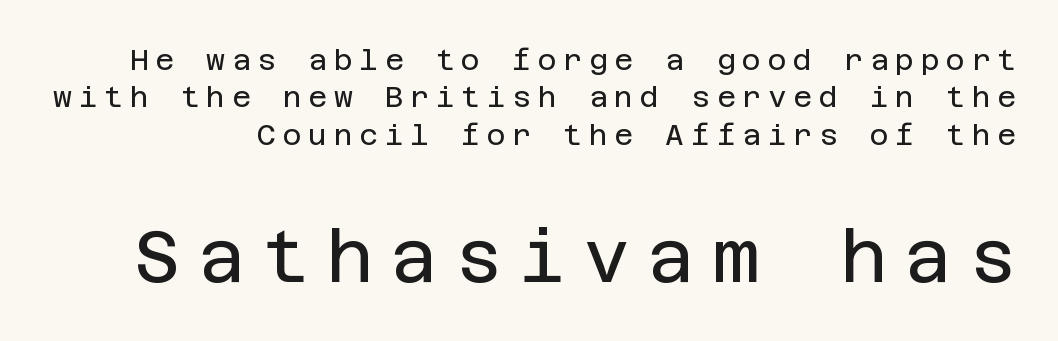
The image shows 73 px regular-weight sans-serif type, upright; set normal line spacing (1.29x), unusually wide letter spacing (+0.23 em), not underlined; the second (bottom) block is 2.52x larger; low stroke contrast and a large x-height.
